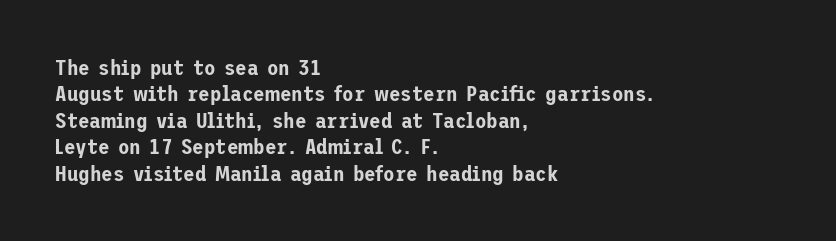
Q: Is the text italic (slanted)? A: No, it is upright.
Q: Is the text underlined? A: No.
Q: How is the paragraph aligned? A: Left-aligned.
Q: Is the spacing between letters normal or unusually wide? A: Normal.
Q: Is the spacing between lines tight, normal or loose? A: Normal.
